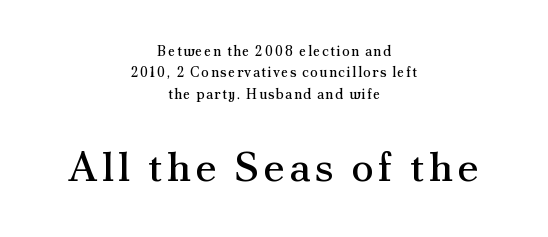
The image shows 42 px regular-weight serif type, upright; set centered, normal line spacing (1.52x), not underlined; the second (bottom) block is 3.0x larger; medium stroke contrast and a small x-height.
